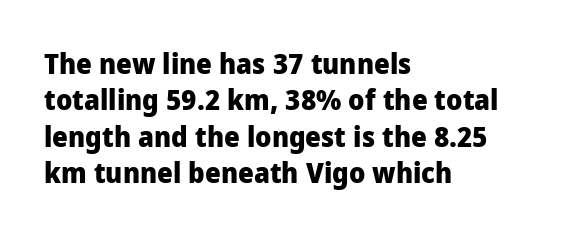
Q: Is the text bold? A: Yes.
Q: Is the text italic (slanted)? A: No, it is upright.
Q: Is the typeface a serif or a sans-serif typeface? A: Sans-serif.
Q: Is the text underlined? A: No.
Q: How is the paragraph aligned? A: Left-aligned.
Q: Is the spacing between letters normal or unusually wide? A: Normal.
Q: Is the spacing between lines tight, normal or loose? A: Normal.
Q: Width (condensed, normal, or wide)? A: Normal.
Q: Stroke contrast? A: Low.
Q: x-height? A: Medium.
Q: Monospaced? A: No.
